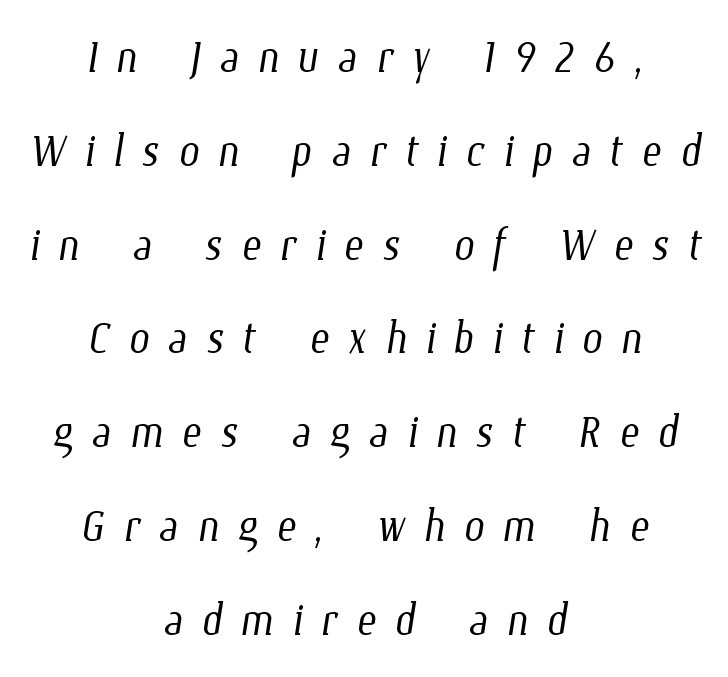
Proportional: the letters do not fall into vertical columns. The line-height multiplier appears to be the usual default. The rendering positions every line midway between the sides. Inter-character spacing is expanded well beyond the font's built-in metrics. Each row of text sits above clean, open space. No letter is thick-stroked: the sample isn't bold.
